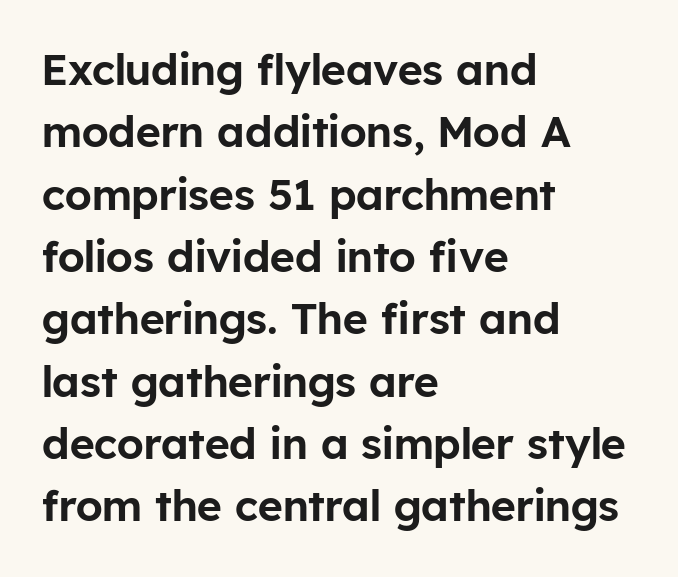
Summary of vertical rhythm: regular, with standard interline spacing. Characters remain perfectly vertical along every line. You could not count columns in this text — the font is proportionally spaced. Look at the tracking — it's just the regular setting, nothing added. Descenders are the only things crossing below the line. The paragraph has a hard left edge and a soft right edge.
